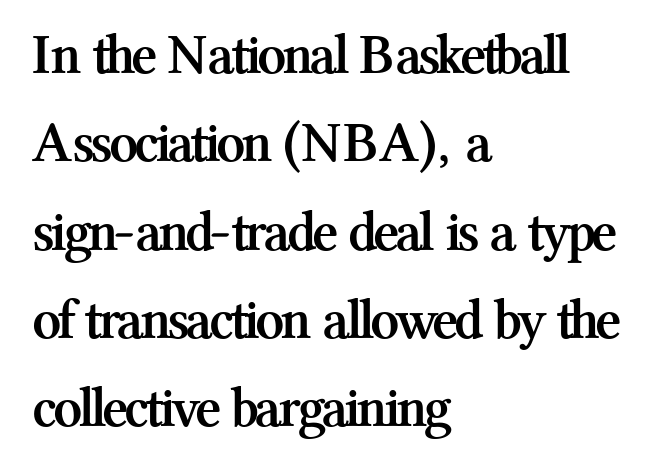
Successive baselines arrive at the customary interval. Any mark beneath the type? The region is blank. The typesetting leans heavy: a genuine bold. Horizontally, the lines are justified to the leading edge only. These lines were composed using upright roman letters.
